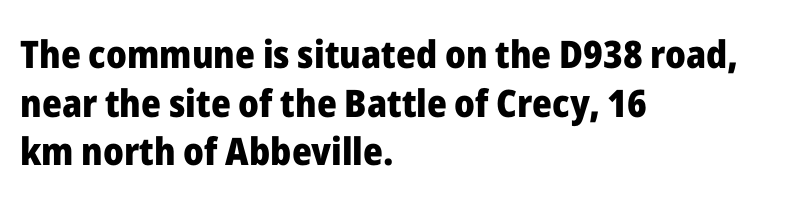
The image shows 38 px heavy sans-serif type, upright; set left-aligned, normal line spacing (1.28x), normal letter spacing, not underlined; low stroke contrast and a medium x-height.
